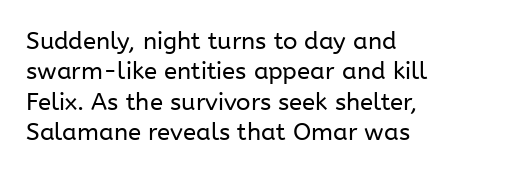
{"italic": "no", "bold": "no", "underline": "no", "align": "left", "line_spacing": "normal", "line_spacing_ratio": 1.27, "letter_spacing": "normal", "letter_spacing_em": 0.0, "glyph_px": 24}
